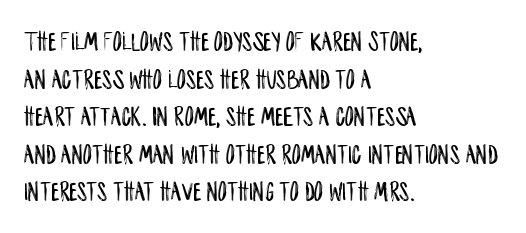
Leading: standard. Tall strokes in this sample are plumb rather than angled. The passage shown is typed in a proportional face where columns would drift. The typeface chosen for these lines omits serifs. Is the block centered? No — it sits flush against the left margin. No word sits above an underline.
